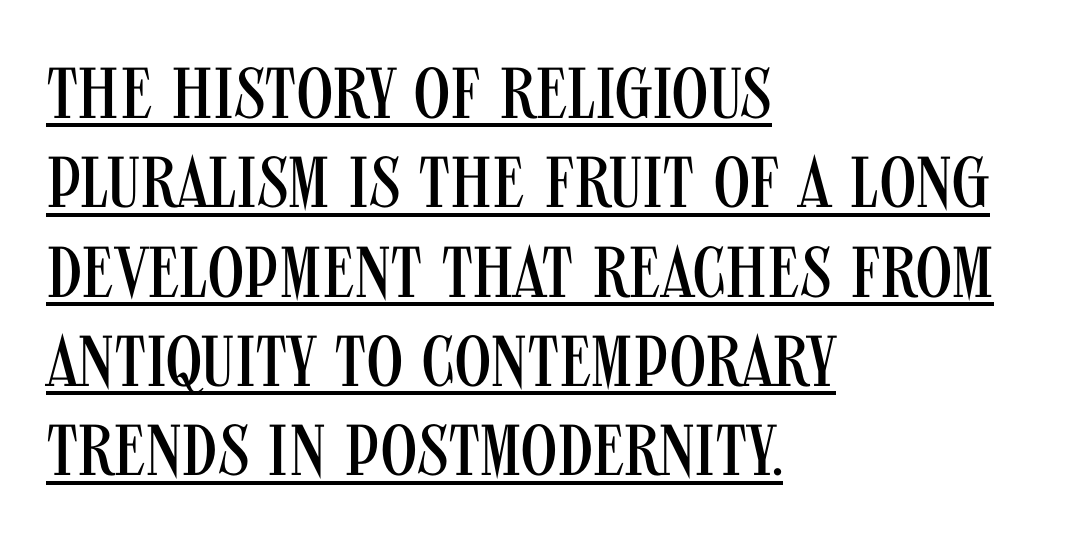
Q: Is the text bold? A: No.
Q: Is the text italic (slanted)? A: No, it is upright.
Q: Is the typeface a serif or a sans-serif typeface? A: Sans-serif.
Q: Is the text underlined? A: Yes.
Q: How is the paragraph aligned? A: Left-aligned.
Q: Is the spacing between letters normal or unusually wide? A: Normal.
Q: Width (condensed, normal, or wide)? A: Condensed.
Q: Stroke contrast? A: Medium.
Q: x-height? A: Large.
Q: Monospaced? A: No.
